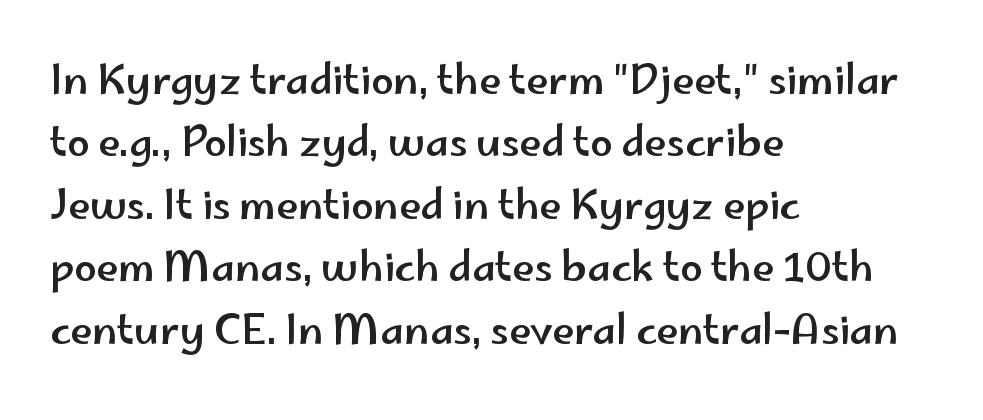
Q: Is the text italic (slanted)? A: No, it is upright.
Q: Is the typeface a serif or a sans-serif typeface? A: Sans-serif.
Q: Is the text underlined? A: No.
Q: How is the paragraph aligned? A: Left-aligned.
Q: Is the spacing between letters normal or unusually wide? A: Normal.
Q: Is the spacing between lines tight, normal or loose? A: Normal.
Q: Width (condensed, normal, or wide)? A: Wide.
Q: Stroke contrast? A: Low.
Q: x-height? A: Small.
Q: Monospaced? A: No.
